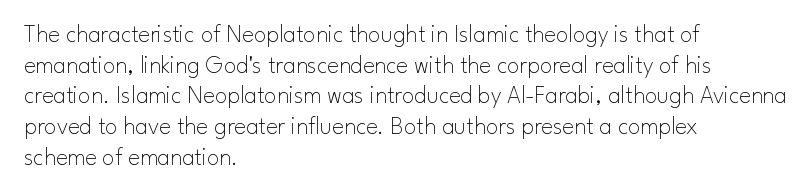
Q: Is the text bold? A: No.
Q: Is the text italic (slanted)? A: No, it is upright.
Q: Is the text underlined? A: No.
Q: How is the paragraph aligned? A: Left-aligned.
Q: Is the spacing between letters normal or unusually wide? A: Normal.
